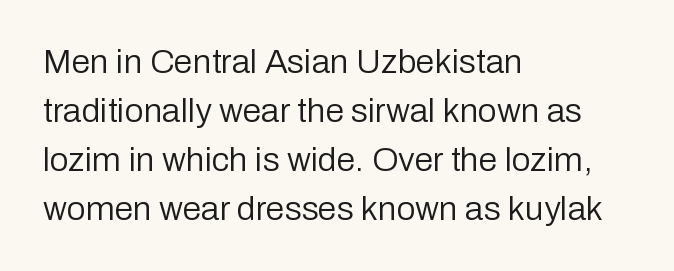
The image shows 34 px regular-weight sans-serif type, upright; set left-aligned, normal line spacing (1.44x), normal letter spacing, not underlined; low stroke contrast and a medium x-height.
